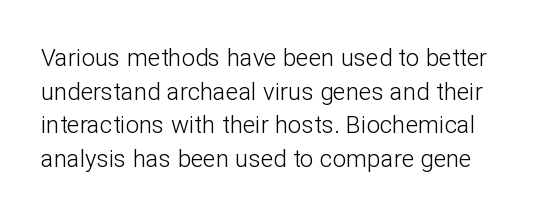
The letters look calm and open, with moderate or lighter stems. Evenly set lines give the paragraph a standard silhouette. The rendering keeps characters at their native spacing. This is roman type, the default non-slanted kind. Glance below the letters and you will spot only blank space.
